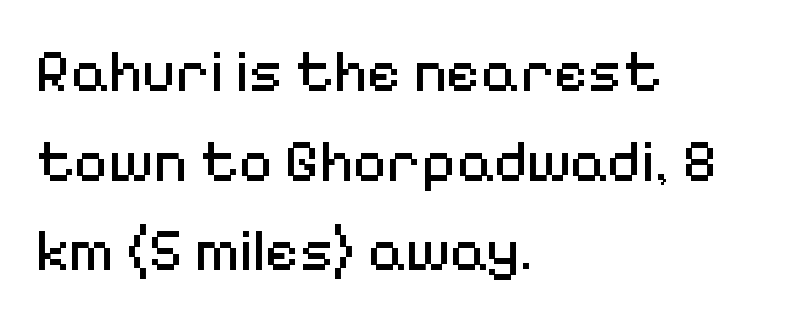
The image shows 59 px regular-weight sans-serif type, upright; set left-aligned, normal line spacing (1.52x), normal letter spacing, not underlined; medium stroke contrast and a medium x-height.
